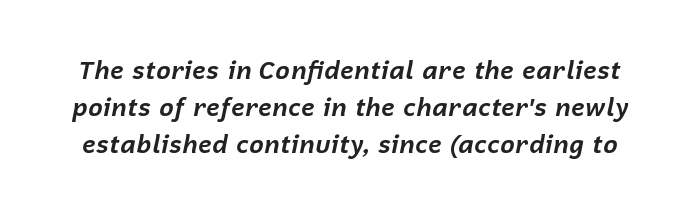
The image shows 25 px bold type, italic (leaning right); set normal line spacing (1.49x), normal letter spacing, not underlined.
